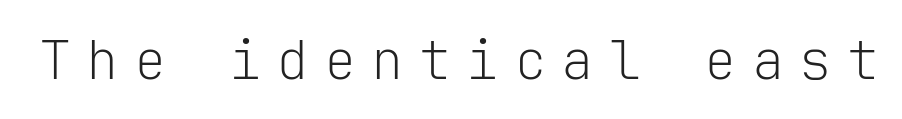
This sample uses an upright cut, with every glyph sitting square on the baseline. Look at the bottom of the vertical strokes: they stop flat, with no serifs. Does extra space separate the letters? Yes, quite a lot of it. This rendering features lettering with no underline.
